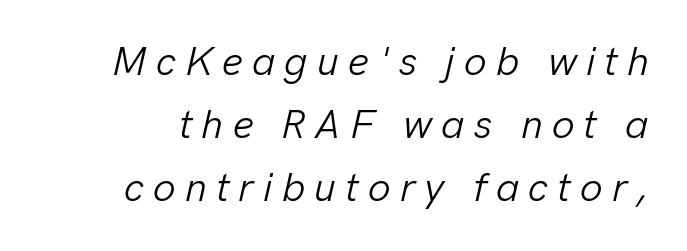
Q: Is the text bold? A: No.
Q: Is the text italic (slanted)? A: Yes, it leans right by about 13 degrees.
Q: Is the text underlined? A: No.
Q: Is the spacing between letters normal or unusually wide? A: Unusually wide.
Q: Is the spacing between lines tight, normal or loose? A: Normal.
Q: Width (condensed, normal, or wide)? A: Normal.
Q: Stroke contrast? A: Low.
Q: x-height? A: Medium.
Q: Monospaced? A: No.
